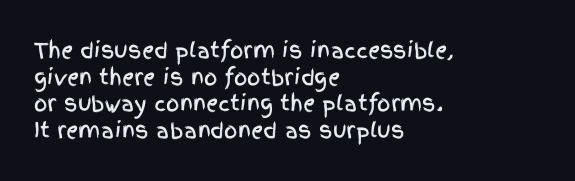
Q: Is the text italic (slanted)? A: No, it is upright.
Q: Is the text underlined? A: No.
Q: How is the paragraph aligned? A: Left-aligned.
Q: Is the spacing between letters normal or unusually wide? A: Normal.
Q: Is the spacing between lines tight, normal or loose? A: Normal.
